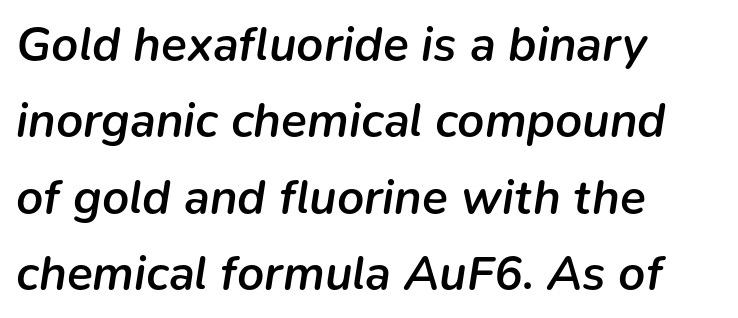
{"italic": "yes", "lean": "right", "slant_degrees": 9, "bold": "semi", "weight": "semibold", "width": "normal", "stroke_contrast": "low", "x_height": "medium", "monospaced": "no", "underline": "no", "align": "left", "line_spacing": "normal", "line_spacing_ratio": 1.59, "letter_spacing": "normal", "letter_spacing_em": 0.0, "glyph_px": 48}
